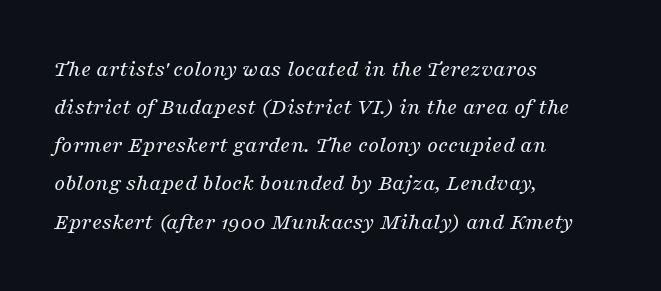
The image shows 24 px text type, italic (leaning right); set left-aligned, normal line spacing (1.59x), normal letter spacing, not underlined.
